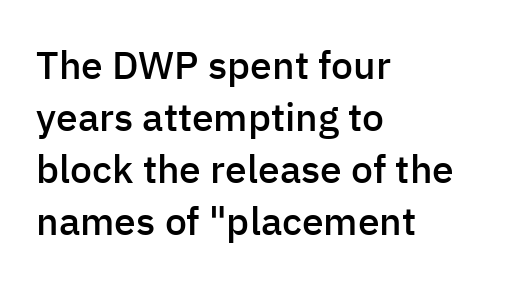
Q: Is the text bold? A: Semi-bold.
Q: Is the text italic (slanted)? A: No, it is upright.
Q: Is the typeface a serif or a sans-serif typeface? A: Sans-serif.
Q: Is the text underlined? A: No.
Q: How is the paragraph aligned? A: Left-aligned.
Q: Is the spacing between letters normal or unusually wide? A: Normal.
Q: Is the spacing between lines tight, normal or loose? A: Normal.
Q: Width (condensed, normal, or wide)? A: Normal.
Q: Stroke contrast? A: Low.
Q: x-height? A: Medium.
Q: Monospaced? A: No.
